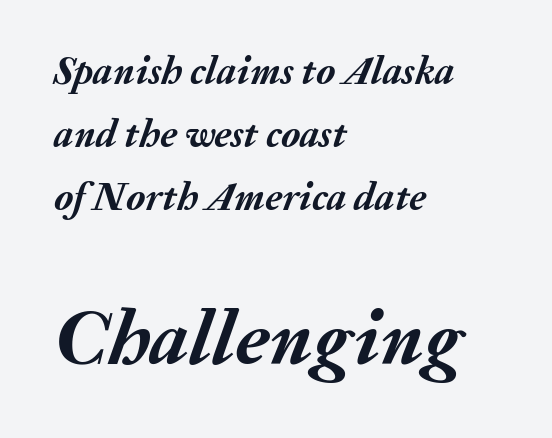
When letters slant like this, we call the style italic. Is the type bold? Yes — the strokes are clearly thick and heavy. Inter-character spacing is left at the font's built-in metrics. Type size steps up from the first block to the second. The lines sit at an ordinary, default distance from one another. A bare baseline throughout the passage.
